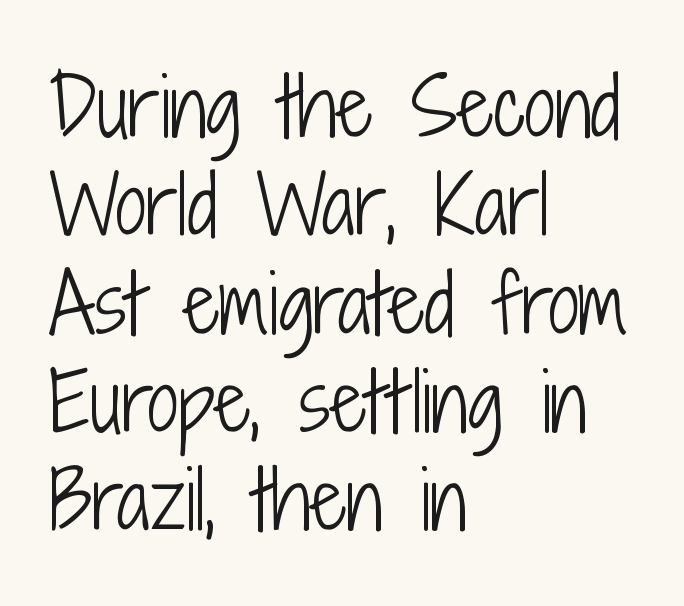
The image shows 78 px light, condensed sans-serif type, upright; set left-aligned, normal line spacing (1.26x), normal letter spacing, not underlined; low stroke contrast and a medium x-height.
